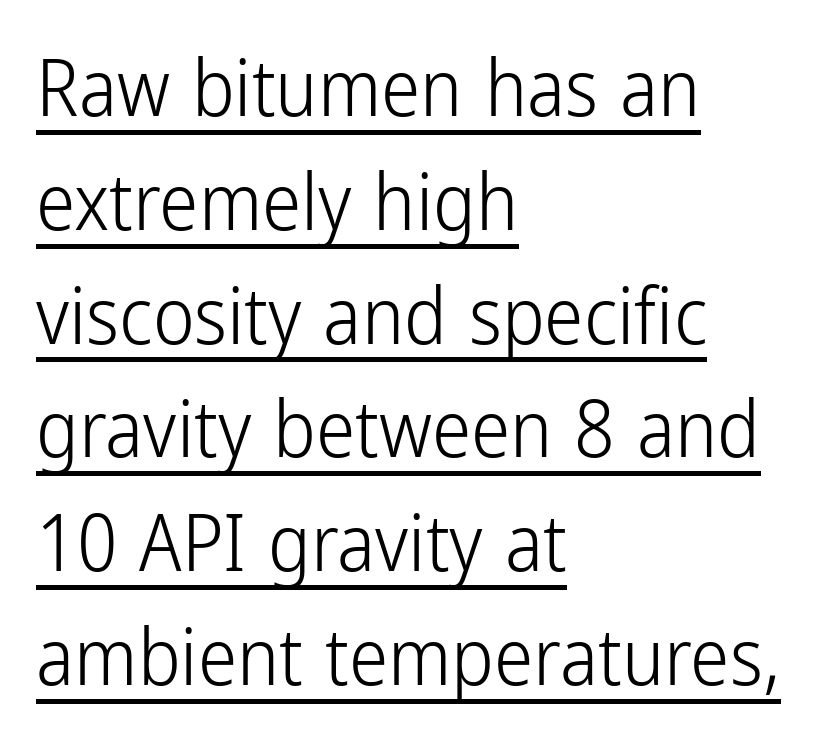
This sample carries an underscore along the baseline area. Letterform terminals end flat and unadorned throughout the passage. The rag falls on the right side of this text block. The strokes carry an ordinary text weight at most. Rendered with straight, roman letterforms. Proportional: the letters do not fall into vertical columns.
